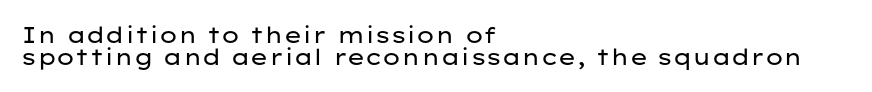
Horizontal alignment here is leftward, the default for most running prose. The letters look calm and open, with moderate or lighter stems. Inter-character spacing is left at the font's built-in metrics. Summary of vertical rhythm: compact, with narrow interline spacing.
